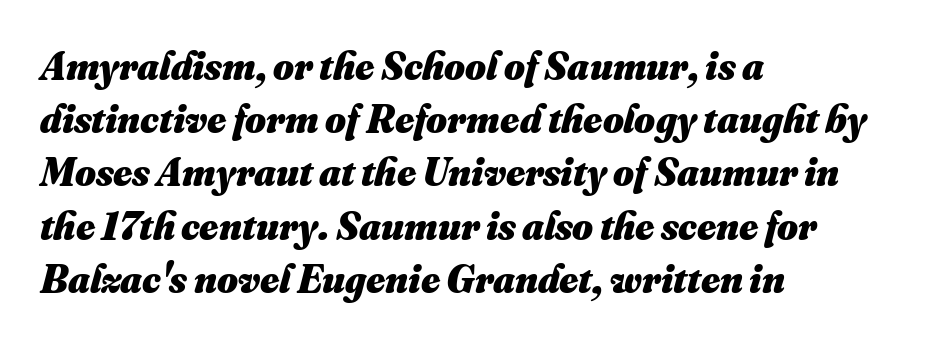
The image shows 40 px heavy type; set left-aligned, normal line spacing (1.33x), normal letter spacing, not underlined; medium stroke contrast and a small x-height.
